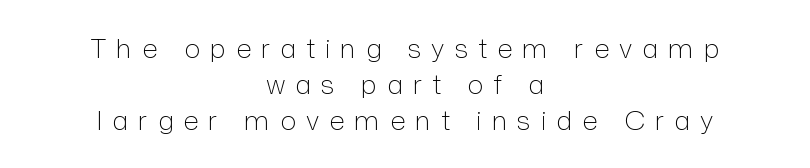
{"italic": "no", "bold": "no", "underline": "no", "align": "center", "line_spacing": "normal", "line_spacing_ratio": 1.34, "letter_spacing": "wide", "letter_spacing_em": 0.37, "glyph_px": 27}
